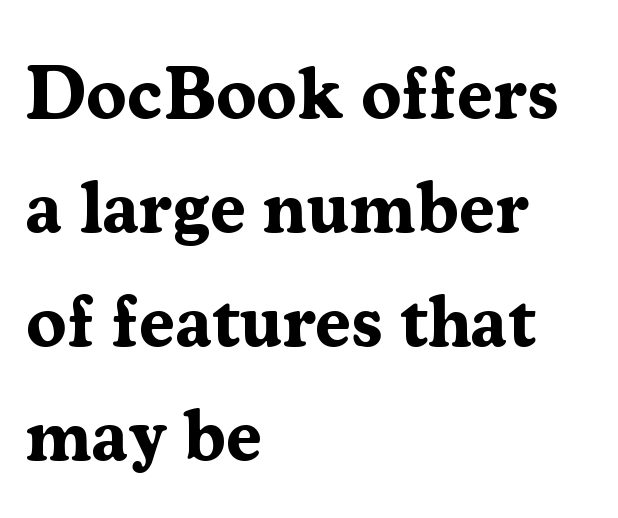
Students, note that the glyphs here touch the page at normal intervals. The space directly below the letters is spotless. This rendering uses left alignment, leaving the right contour irregular. On the weight axis this lands at bold, roughly 700. A typesetter would label this face a serif.
